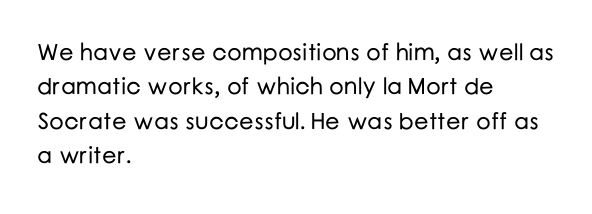
The image shows 23 px text type, upright; set left-aligned, normal line spacing (1.5x), normal letter spacing, not underlined.
